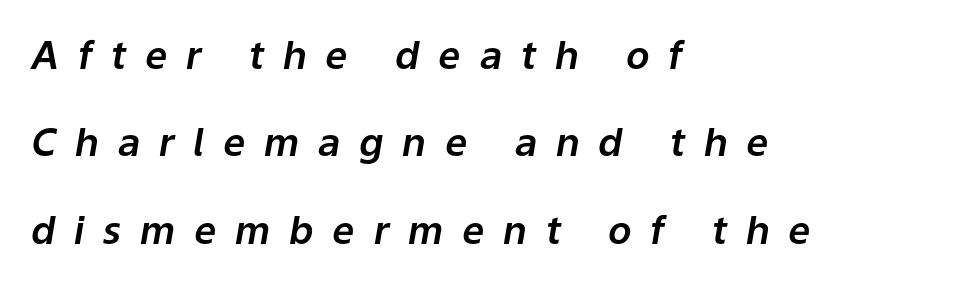
Q: Is the text italic (slanted)? A: Yes, it leans right by about 9 degrees.
Q: Is the text underlined? A: No.
Q: How is the paragraph aligned? A: Left-aligned.
Q: Is the spacing between letters normal or unusually wide? A: Unusually wide.
Q: Is the spacing between lines tight, normal or loose? A: Loose.
Q: Width (condensed, normal, or wide)? A: Normal.
Q: Stroke contrast? A: Low.
Q: x-height? A: Medium.
Q: Monospaced? A: No.
